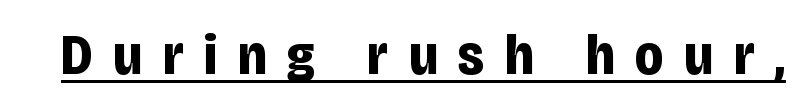
The image shows 57 px bold, condensed sans-serif type, upright; set unusually wide letter spacing (+0.36 em), underlined; low stroke contrast and a large x-height.
